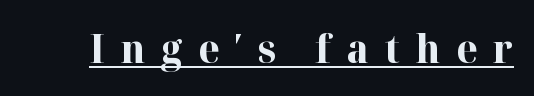
The image shows 39 px bold serif type, upright; set unusually wide letter spacing (+0.4 em), underlined; high stroke contrast and a medium x-height.
